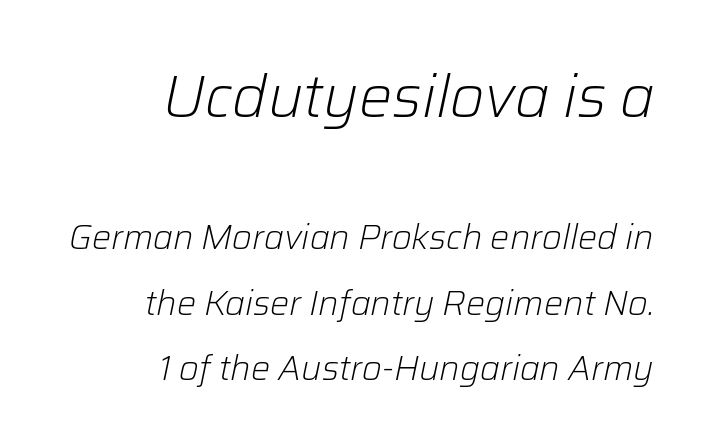
{"italic": "yes", "lean": "right", "slant_degrees": 12, "bold": "no", "weight": "light", "width": "normal", "stroke_contrast": "low", "x_height": "medium", "monospaced": "no", "underline": "no", "align": "right", "line_spacing": "loose", "line_spacing_ratio": 1.92, "letter_spacing": "normal", "letter_spacing_em": 0.0, "larger_block": "first", "size_ratio": 1.74, "glyph_px": 59}
